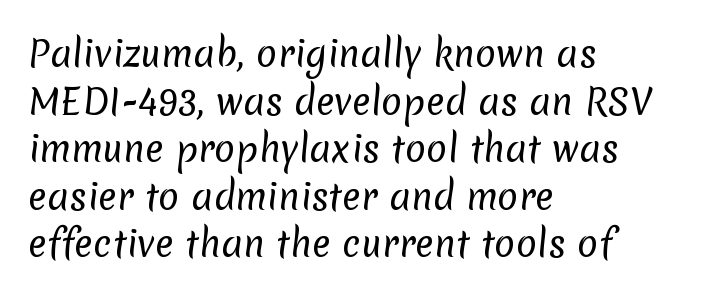
Q: Is the text bold? A: No.
Q: Is the typeface a serif or a sans-serif typeface? A: Sans-serif.
Q: Is the text underlined? A: No.
Q: How is the paragraph aligned? A: Left-aligned.
Q: Is the spacing between letters normal or unusually wide? A: Normal.
Q: Is the spacing between lines tight, normal or loose? A: Normal.
Q: Width (condensed, normal, or wide)? A: Normal.
Q: Stroke contrast? A: Low.
Q: x-height? A: Medium.
Q: Monospaced? A: No.
